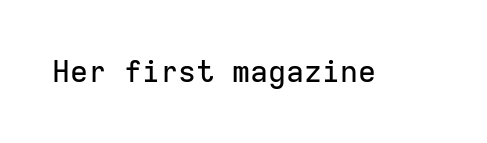
Q: Is the text italic (slanted)? A: No, it is upright.
Q: Is the typeface a serif or a sans-serif typeface? A: Sans-serif.
Q: Is the text underlined? A: No.
Q: Is the spacing between letters normal or unusually wide? A: Normal.
Q: Width (condensed, normal, or wide)? A: Normal.
Q: Stroke contrast? A: Low.
Q: x-height? A: Medium.
Q: Monospaced? A: Yes.
